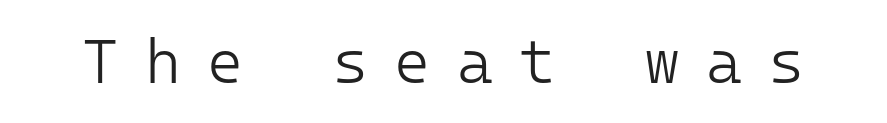
Q: Is the text bold? A: No.
Q: Is the text italic (slanted)? A: No, it is upright.
Q: Is the typeface a serif or a sans-serif typeface? A: Sans-serif.
Q: Is the text underlined? A: No.
Q: Is the spacing between letters normal or unusually wide? A: Unusually wide.
Q: Width (condensed, normal, or wide)? A: Normal.
Q: Stroke contrast? A: Low.
Q: x-height? A: Medium.
Q: Monospaced? A: Yes.
